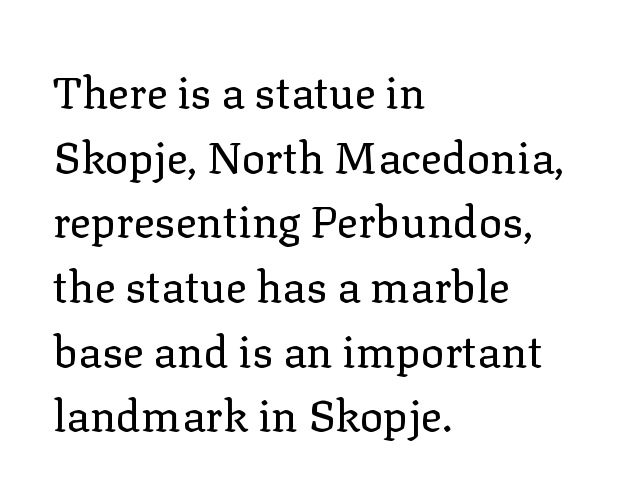
The image shows 44 px regular-weight serif type, upright; set left-aligned, normal line spacing (1.47x), normal letter spacing, not underlined; low stroke contrast and a medium x-height.
